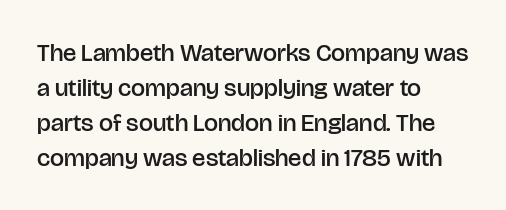
Q: Is the text bold? A: Semi-bold.
Q: Is the text italic (slanted)? A: No, it is upright.
Q: Is the text underlined? A: No.
Q: How is the paragraph aligned? A: Left-aligned.
Q: Is the spacing between letters normal or unusually wide? A: Normal.
Q: Is the spacing between lines tight, normal or loose? A: Normal.
